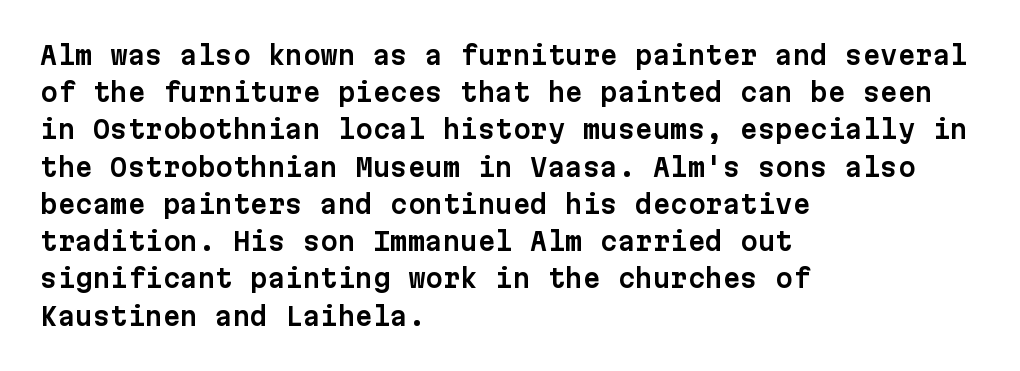
The image shows 25 px text type, upright; set left-aligned, normal line spacing (1.49x), normal letter spacing, not underlined.
